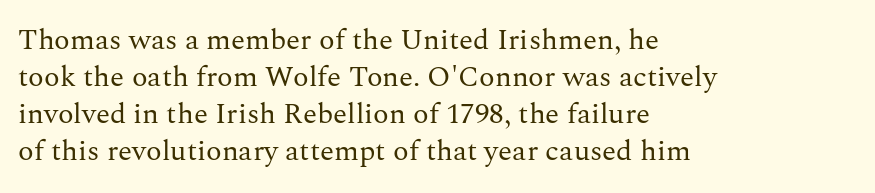
The image shows 29 px regular-weight serif type, upright; set left-aligned, normal line spacing (1.28x), normal letter spacing, not underlined; medium stroke contrast and a medium x-height.
